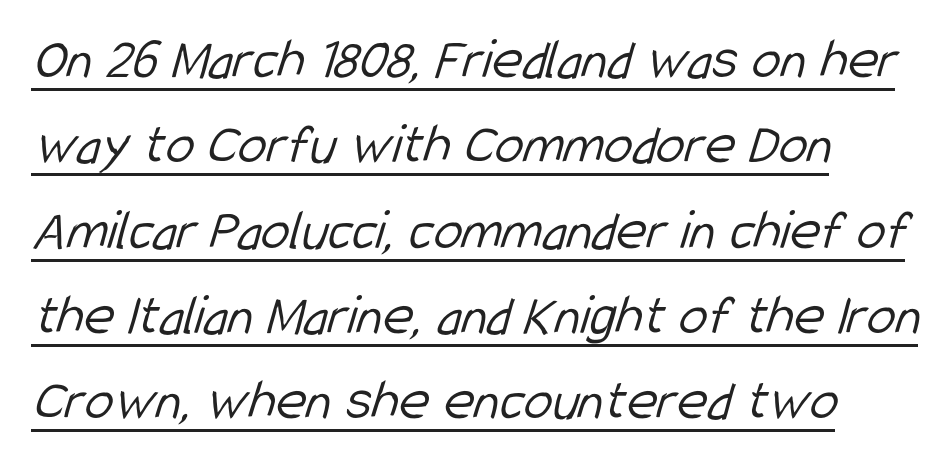
Summary of weight: not heavy and not bold. In terms of leading, this rendering sits right in the middle. Nothing sits at the stroke ends, so this counts as sans-serif. No extra tracking has been applied to these lines. What decoration does the sample have? An underline. The compositor pushed each line to the left boundary.
